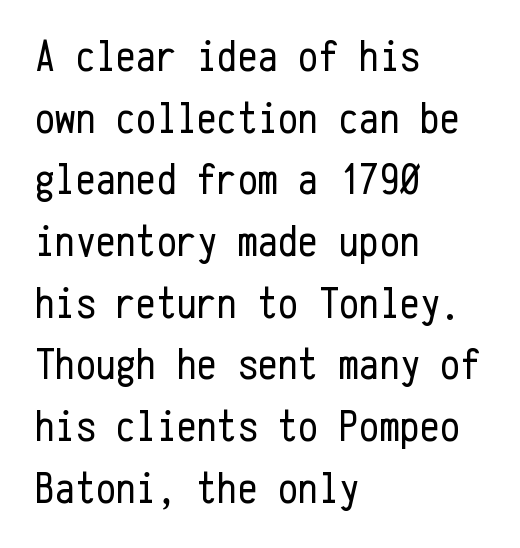
How are the letters spaced? Ordinarily, with no added tracking. Horizontally, the lines are justified to the leading edge only. Note the uniform advance width — an 'i' takes as much space as an 'm'. Note: no serifs on the glyphs.
